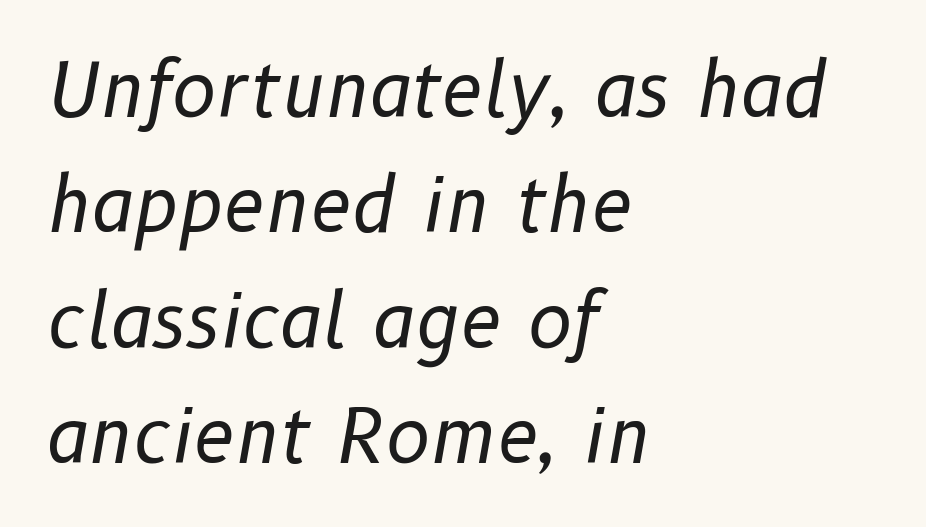
{"italic": "yes", "lean": "right", "slant_degrees": 10, "bold": "no", "weight": "regular", "width": "normal", "stroke_contrast": "low", "x_height": "medium", "monospaced": "no", "underline": "no", "align": "left", "line_spacing": "normal", "line_spacing_ratio": 1.54, "letter_spacing": "normal", "letter_spacing_em": 0.0, "glyph_px": 75}
